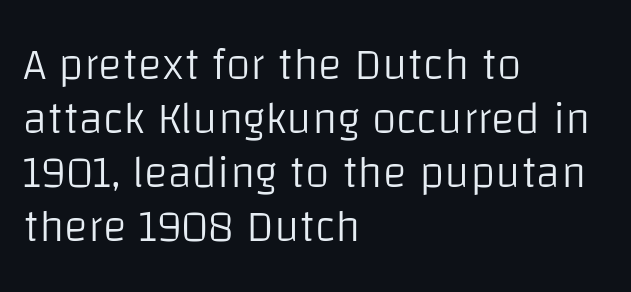
Q: Is the text bold? A: No.
Q: Is the text italic (slanted)? A: No, it is upright.
Q: Is the typeface a serif or a sans-serif typeface? A: Sans-serif.
Q: Is the text underlined? A: No.
Q: How is the paragraph aligned? A: Left-aligned.
Q: Is the spacing between letters normal or unusually wide? A: Normal.
Q: Width (condensed, normal, or wide)? A: Normal.
Q: Stroke contrast? A: Low.
Q: x-height? A: Large.
Q: Monospaced? A: No.
